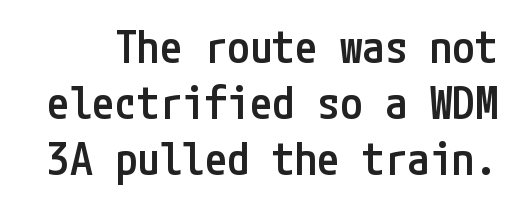
A clean baseline with only descenders dipping below it. This rendering leaves character spacing at its baseline value. Note: no serifs on the glyphs. As a designer I'd log this as weight 600, semibold. This is the regular roman posture of the typeface.
